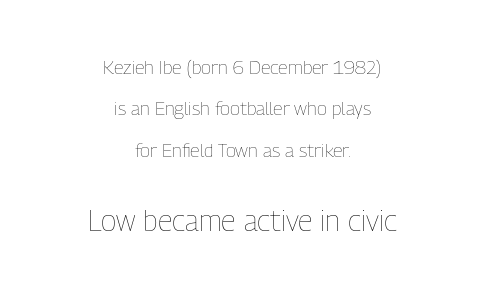
{"italic": "no", "bold": "no", "weight": "thin", "width": "condensed", "stroke_contrast": "low", "x_height": "medium", "monospaced": "no", "underline": "no", "align": "center", "line_spacing": "loose", "line_spacing_ratio": 2.18, "letter_spacing": "normal", "letter_spacing_em": 0.0, "larger_block": "second", "size_ratio": 1.53, "glyph_px": 29}
